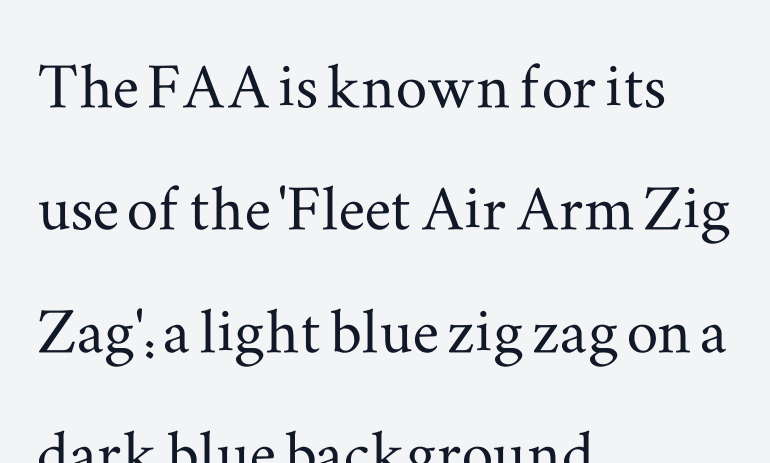
Style check: upright. The baseline area is clear. The characters display serif detailing at their extremities. The passage is arranged the way most books set body copy — flush left.
